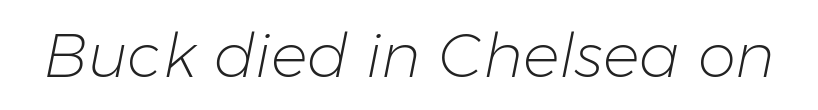
A typesetter would call this proportional, since set widths differ per character. Descenders are the only things crossing below the line. Compared with typical body copy, the letter spacing here is the same. Slanted lettering throughout. Weight: in the light-to-regular range.
